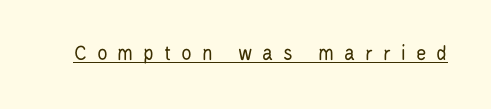
{"italic": "no", "bold": "no", "underline": "yes", "letter_spacing": "wide", "letter_spacing_em": 0.45, "glyph_px": 22}
